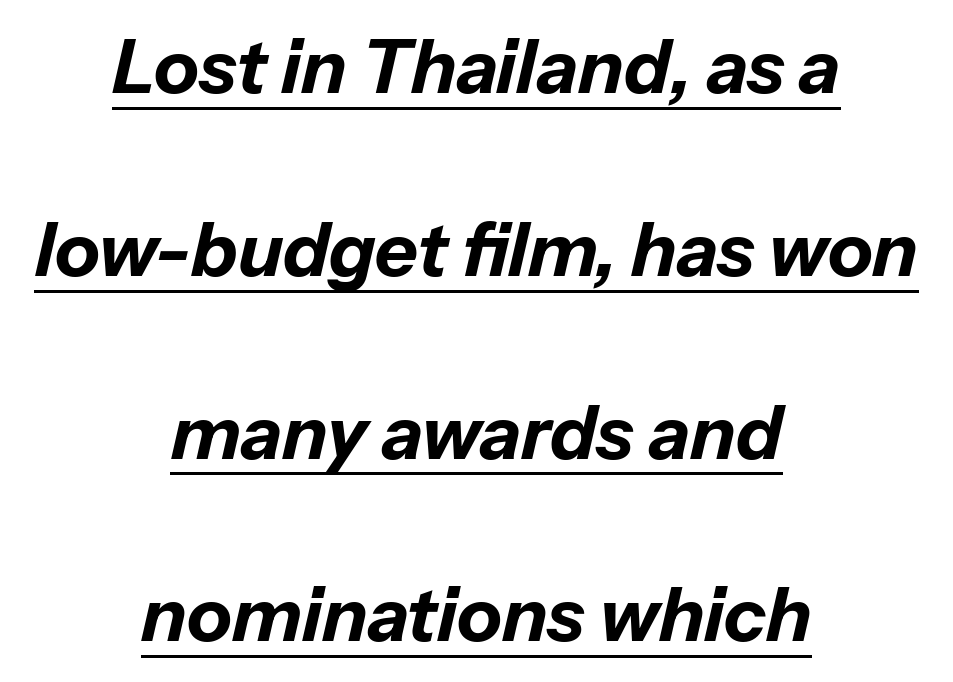
The image shows 74 px bold type, italic (leaning right); set centered, loose line spacing (2.47x), normal letter spacing, underlined; low stroke contrast and a medium x-height.
